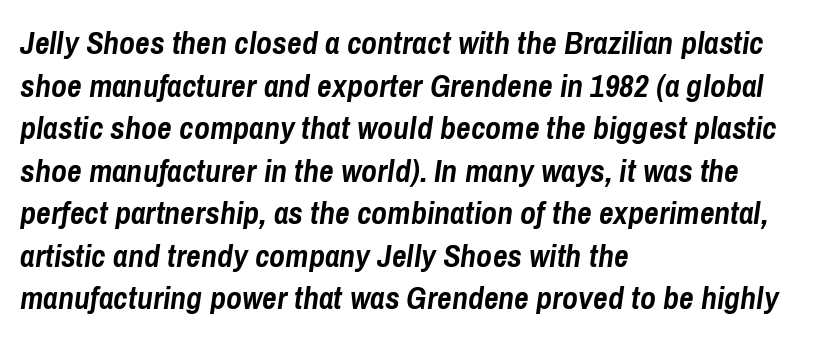
The image shows 32 px semibold, condensed type, italic (leaning right); set left-aligned, normal line spacing (1.33x), normal letter spacing, not underlined; low stroke contrast and a medium x-height.
